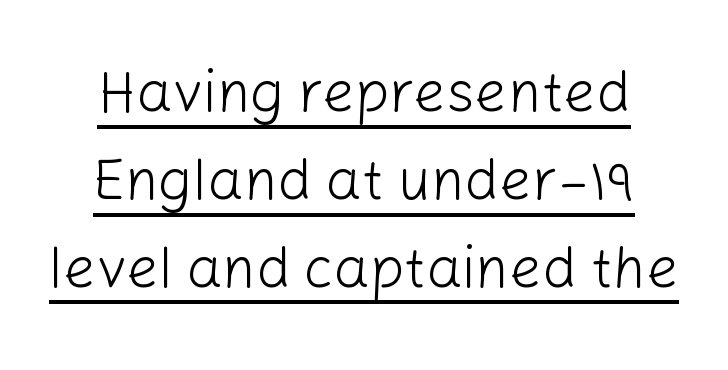
Q: Is the text bold? A: No.
Q: Is the text italic (slanted)? A: No, it is upright.
Q: Is the typeface a serif or a sans-serif typeface? A: Sans-serif.
Q: Is the text underlined? A: Yes.
Q: Is the spacing between letters normal or unusually wide? A: Normal.
Q: Is the spacing between lines tight, normal or loose? A: Normal.
Q: Width (condensed, normal, or wide)? A: Normal.
Q: Stroke contrast? A: Low.
Q: x-height? A: Medium.
Q: Monospaced? A: No.
